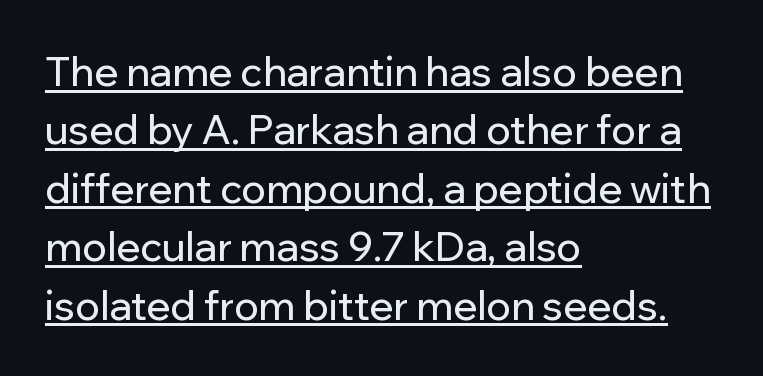
Q: Is the text italic (slanted)? A: No, it is upright.
Q: Is the typeface a serif or a sans-serif typeface? A: Sans-serif.
Q: Is the text underlined? A: Yes.
Q: How is the paragraph aligned? A: Left-aligned.
Q: Is the spacing between letters normal or unusually wide? A: Normal.
Q: Is the spacing between lines tight, normal or loose? A: Normal.
Q: Width (condensed, normal, or wide)? A: Normal.
Q: Stroke contrast? A: Low.
Q: x-height? A: Medium.
Q: Monospaced? A: No.
